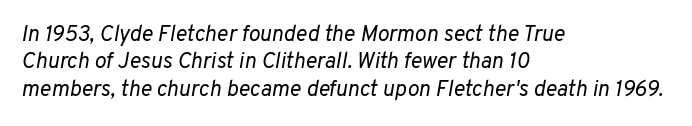
The image shows 22 px text type, italic (leaning right); set left-aligned, line spacing 1.24x, normal letter spacing, not underlined.
